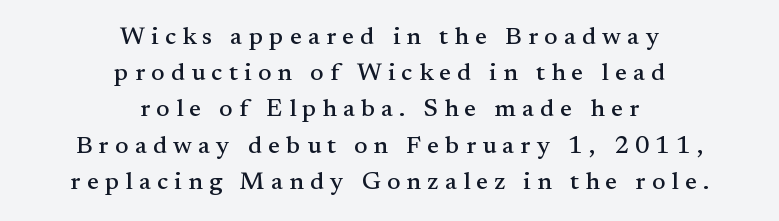
{"italic": "no", "underline": "no", "align": "center", "line_spacing": "normal", "line_spacing_ratio": 1.45, "letter_spacing": "wide", "letter_spacing_em": 0.25, "glyph_px": 25}
